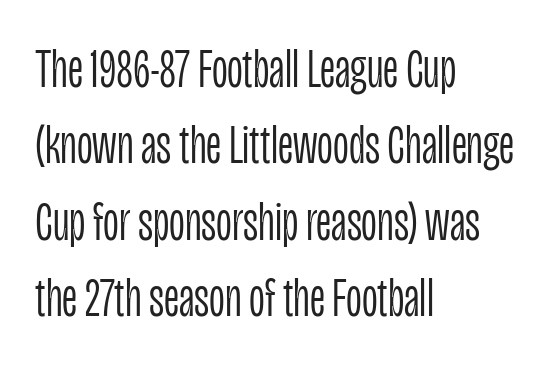
The image shows 55 px light, condensed sans-serif type, upright; set left-aligned, normal line spacing (1.39x), normal letter spacing, not underlined; low stroke contrast and a large x-height.
